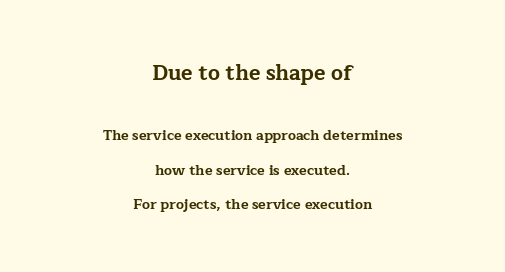
The image shows 21 px bold type, upright; set centered, loose line spacing (2.46x), normal letter spacing, not underlined; the first (top) block is 1.5x larger.
